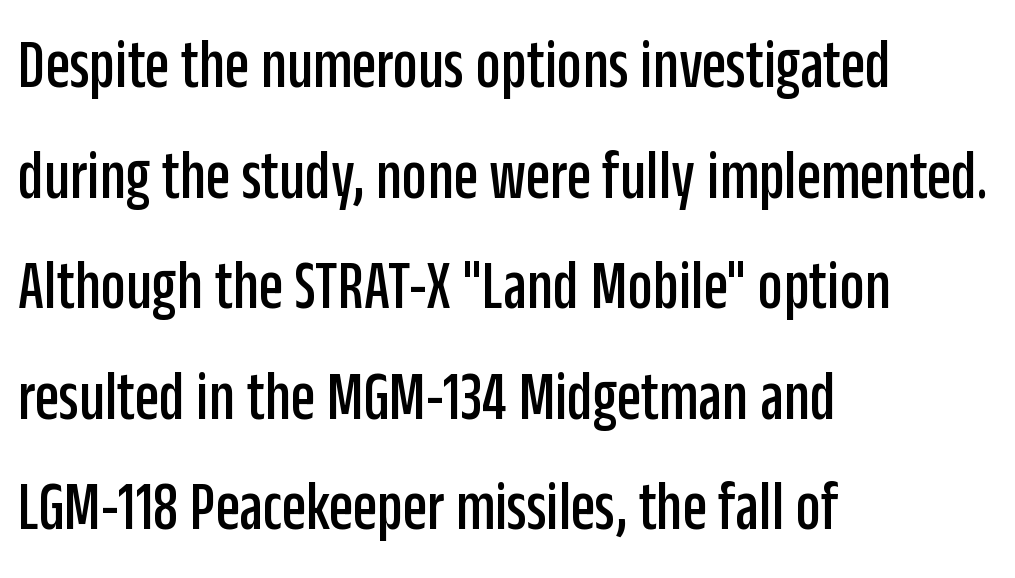
Q: Is the text italic (slanted)? A: No, it is upright.
Q: Is the typeface a serif or a sans-serif typeface? A: Sans-serif.
Q: Is the text underlined? A: No.
Q: How is the paragraph aligned? A: Left-aligned.
Q: Is the spacing between letters normal or unusually wide? A: Normal.
Q: Is the spacing between lines tight, normal or loose? A: Normal.
Q: Width (condensed, normal, or wide)? A: Condensed.
Q: Stroke contrast? A: Low.
Q: x-height? A: Large.
Q: Monospaced? A: No.
